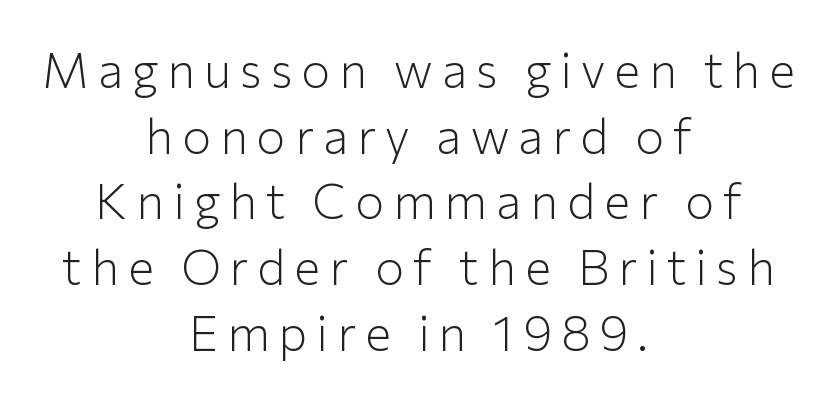
{"serif": "no", "italic": "no", "bold": "no", "weight": "light", "width": "normal", "stroke_contrast": "low", "x_height": "medium", "monospaced": "no", "underline": "no", "align": "center", "line_spacing": "normal", "line_spacing_ratio": 1.34, "glyph_px": 49}
